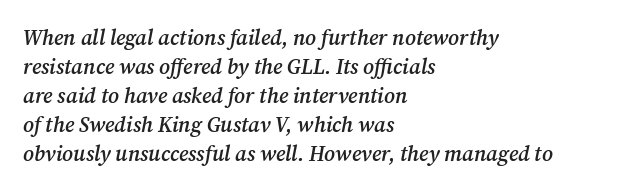
Q: Is the text bold? A: Semi-bold.
Q: Is the text italic (slanted)? A: Yes, it leans right by about 12 degrees.
Q: Is the text underlined? A: No.
Q: How is the paragraph aligned? A: Left-aligned.
Q: Is the spacing between letters normal or unusually wide? A: Normal.
Q: Is the spacing between lines tight, normal or loose? A: Normal.
